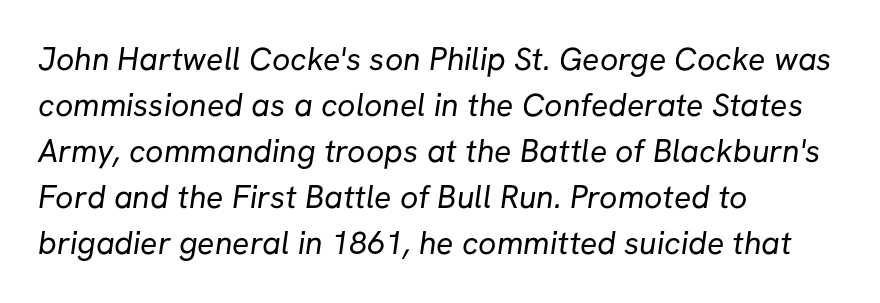
The rendering uses natural spacing where letterforms have individual widths. Summary of weight: not heavy and not bold. To sum up the face: it is a sans, with no serifs. Left-aligned paragraph, ragged on the right.
